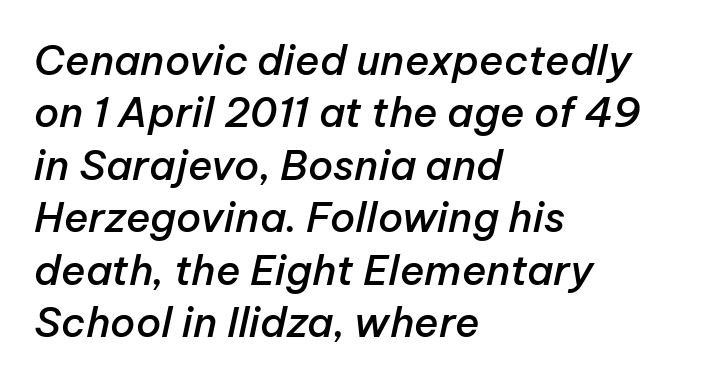
Q: Is the text bold? A: Semi-bold.
Q: Is the text italic (slanted)? A: Yes, it leans right by about 12 degrees.
Q: Is the text underlined? A: No.
Q: How is the paragraph aligned? A: Left-aligned.
Q: Is the spacing between letters normal or unusually wide? A: Normal.
Q: Is the spacing between lines tight, normal or loose? A: Normal.
Q: Width (condensed, normal, or wide)? A: Normal.
Q: Stroke contrast? A: Low.
Q: x-height? A: Medium.
Q: Monospaced? A: No.
